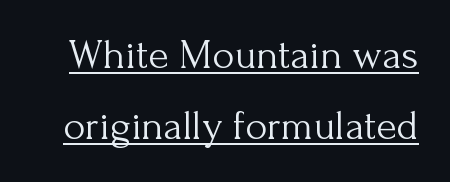
The image shows 42 px light serif type, upright; set normal line spacing (1.69x), normal letter spacing, underlined; medium stroke contrast and a small x-height.
